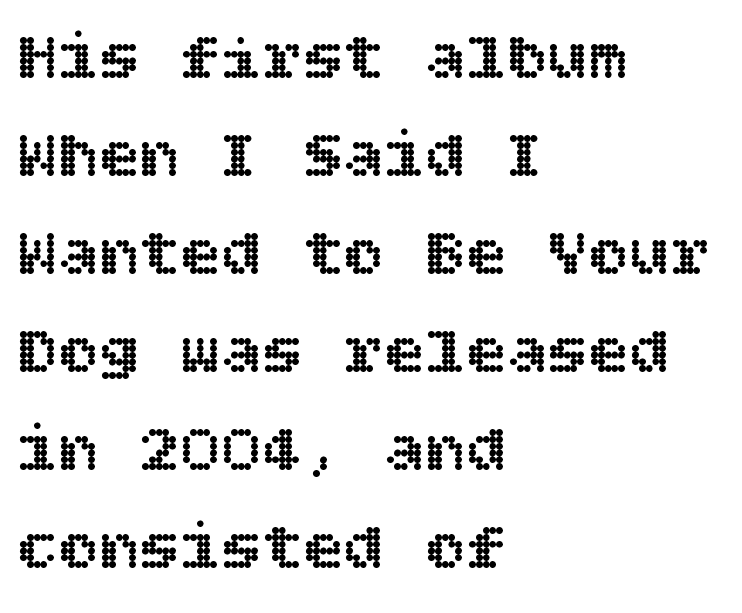
{"italic": "no", "width": "normal", "x_height": "large", "underline": "no", "align": "left", "line_spacing": "normal", "line_spacing_ratio": 1.44, "letter_spacing": "normal", "letter_spacing_em": 0.0, "glyph_px": 68}
